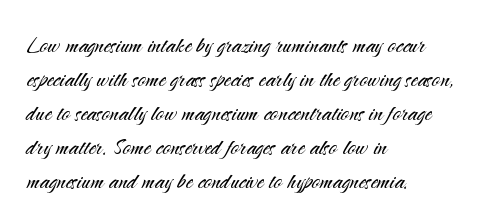
Q: Is the text bold? A: No.
Q: Is the text italic (slanted)? A: Yes.
Q: Is the typeface a serif or a sans-serif typeface? A: Sans-serif.
Q: Is the text underlined? A: No.
Q: How is the paragraph aligned? A: Left-aligned.
Q: Is the spacing between letters normal or unusually wide? A: Normal.
Q: Width (condensed, normal, or wide)? A: Normal.
Q: Stroke contrast? A: Medium.
Q: x-height? A: Small.
Q: Monospaced? A: No.
